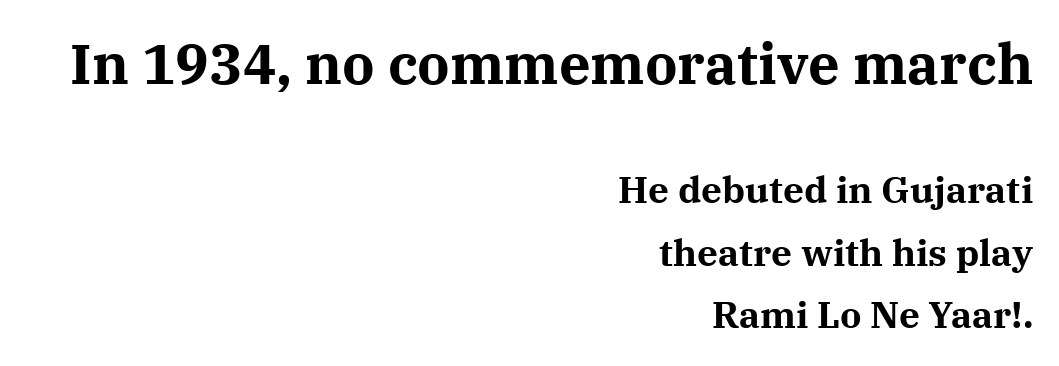
The image shows 56 px bold serif type, upright; set right-aligned, normal line spacing (1.69x), normal letter spacing, not underlined; the first (top) block is 1.51x larger; medium stroke contrast and a medium x-height.
